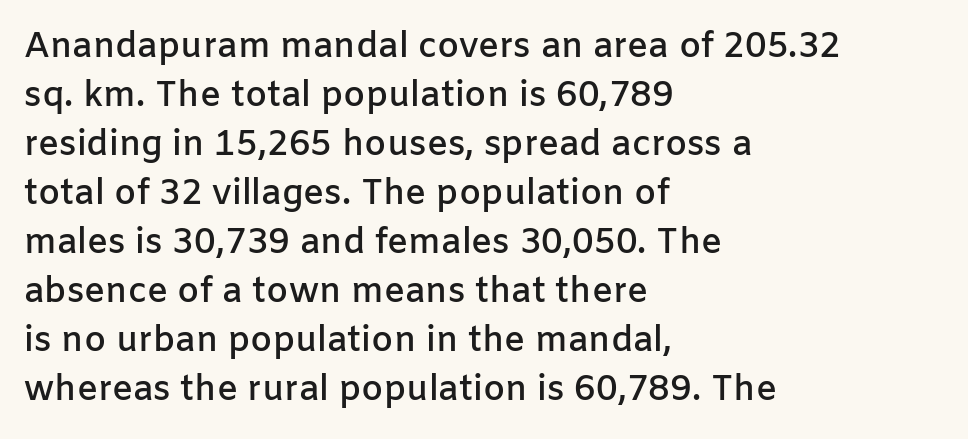
{"serif": "no", "italic": "no", "bold": "semi", "weight": "semibold", "width": "normal", "stroke_contrast": "low", "x_height": "medium", "monospaced": "no", "underline": "no", "align": "left", "line_spacing": "normal", "line_spacing_ratio": 1.4, "letter_spacing": "normal", "letter_spacing_em": 0.0, "glyph_px": 35}
